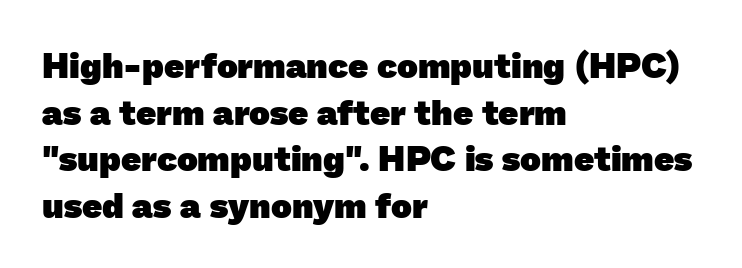
Lines of text with bare space underneath. Emphasis by weight is at full strength: bold. The letters advance in unequal steps, a hallmark of proportional type. The letters carry no serifs — their stems end cleanly without finishing strokes. Default kerning and tracking; the words read as compact shapes. The passage is arranged the way most books set body copy — flush left.
